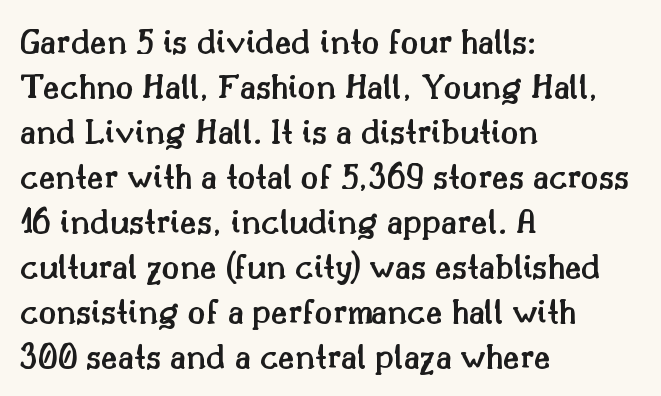
Q: Is the text bold? A: Semi-bold.
Q: Is the text italic (slanted)? A: No, it is upright.
Q: Is the typeface a serif or a sans-serif typeface? A: Serif.
Q: Is the text underlined? A: No.
Q: How is the paragraph aligned? A: Left-aligned.
Q: Is the spacing between letters normal or unusually wide? A: Normal.
Q: Is the spacing between lines tight, normal or loose? A: Normal.
Q: Width (condensed, normal, or wide)? A: Normal.
Q: Stroke contrast? A: Medium.
Q: x-height? A: Small.
Q: Monospaced? A: No.
